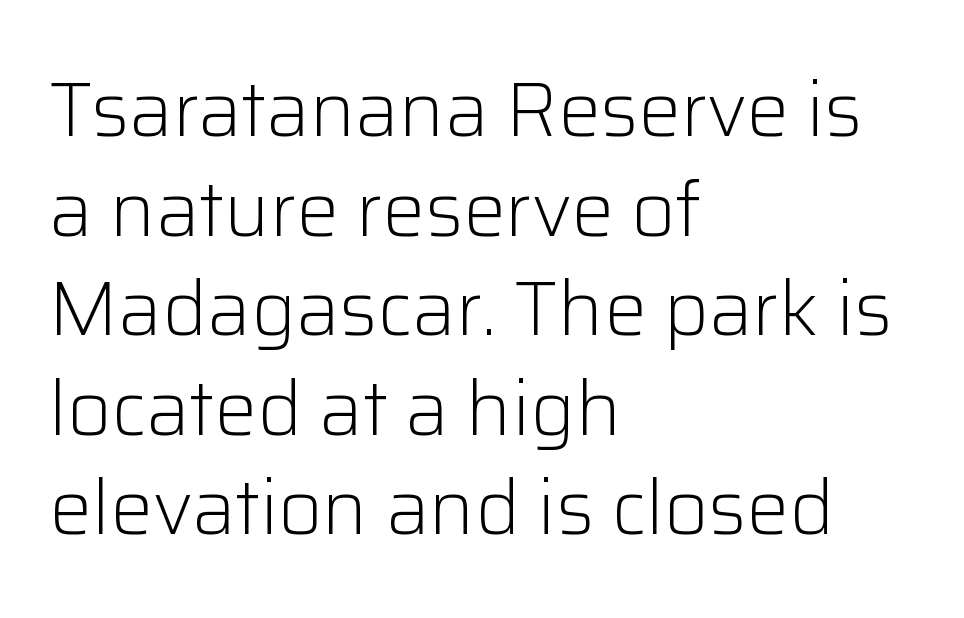
You could not count columns in this text — the font is proportionally spaced. Italic: no, the glyphs are upright roman. Leading matches the norm, producing a regular column. Examine the stroke ends and you'll find no serifs. This is not heavy type; no bold has been used.
